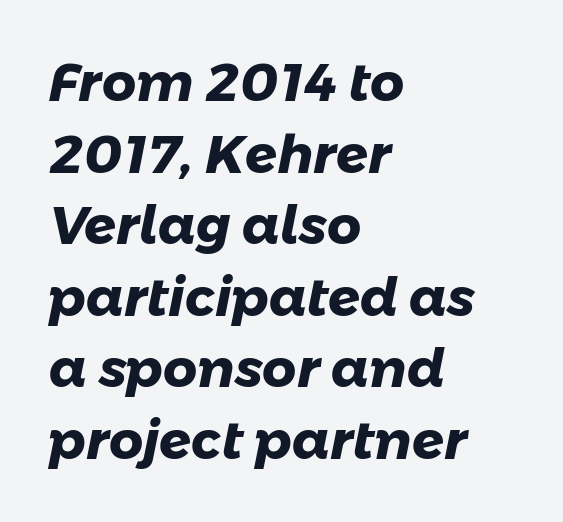
Q: Is the text bold? A: Yes.
Q: Is the typeface a serif or a sans-serif typeface? A: Sans-serif.
Q: Is the text underlined? A: No.
Q: How is the paragraph aligned? A: Left-aligned.
Q: Is the spacing between letters normal or unusually wide? A: Normal.
Q: Is the spacing between lines tight, normal or loose? A: Normal.
Q: Width (condensed, normal, or wide)? A: Normal.
Q: Stroke contrast? A: Low.
Q: x-height? A: Medium.
Q: Monospaced? A: No.
